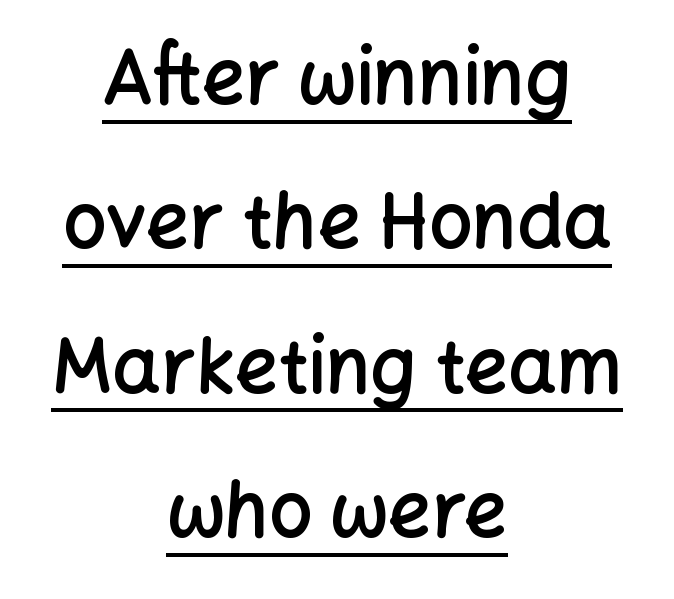
Q: Is the text bold? A: Semi-bold.
Q: Is the text italic (slanted)? A: No, it is upright.
Q: Is the typeface a serif or a sans-serif typeface? A: Sans-serif.
Q: Is the text underlined? A: Yes.
Q: How is the paragraph aligned? A: Centered.
Q: Is the spacing between letters normal or unusually wide? A: Normal.
Q: Is the spacing between lines tight, normal or loose? A: Loose.
Q: Width (condensed, normal, or wide)? A: Normal.
Q: Stroke contrast? A: Low.
Q: x-height? A: Medium.
Q: Monospaced? A: No.
